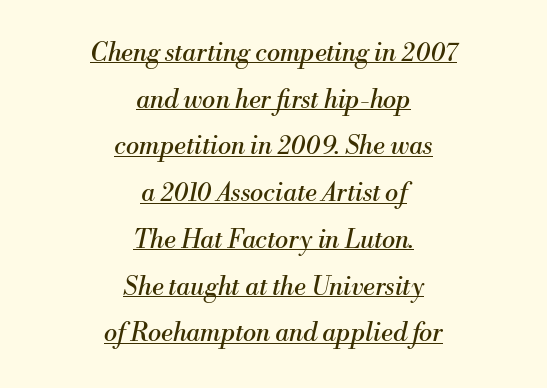
{"italic": "yes", "lean": "right", "slant_degrees": 13, "bold": "no", "underline": "yes", "align": "center", "line_spacing_ratio": 1.87, "letter_spacing": "normal", "letter_spacing_em": 0.0, "glyph_px": 25}
